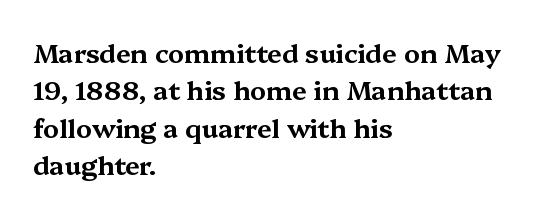
The image shows 26 px text type, upright; set left-aligned, normal line spacing (1.44x), normal letter spacing, not underlined.
